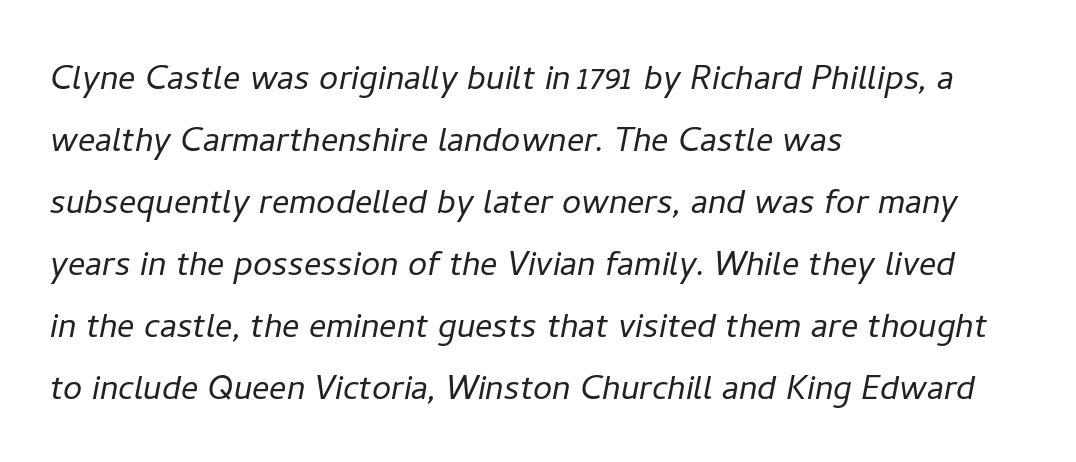
The image shows 43 px light type, italic (leaning right); set left-aligned, normal line spacing (1.44x), normal letter spacing, not underlined; low stroke contrast and a medium x-height.
